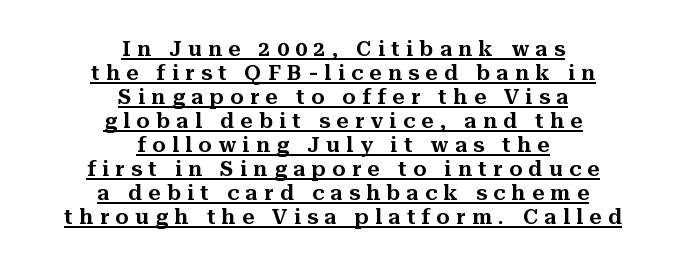
{"italic": "no", "underline": "yes", "align": "center", "line_spacing": "tight", "line_spacing_ratio": 1.14, "letter_spacing": "wide", "letter_spacing_em": 0.31, "glyph_px": 21}
